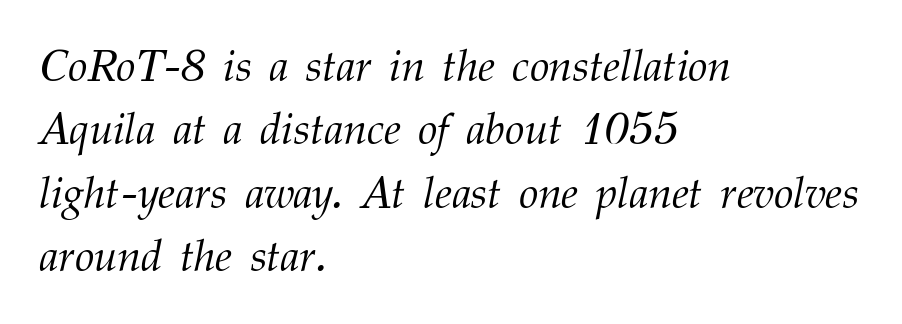
The image shows 44 px light serif type, italic (leaning right); set left-aligned, normal line spacing (1.44x), normal letter spacing, not underlined; medium stroke contrast and a medium x-height.
